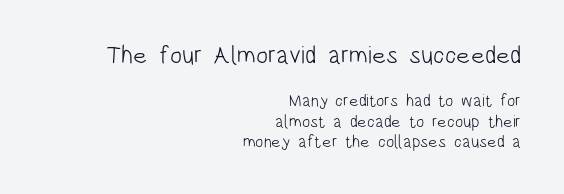
Look at the tracking — it's just the regular setting, nothing added. The letters stand upright; this is a roman face. The gap between lines stays unmarked. Line ends are locked; line starts wander.
